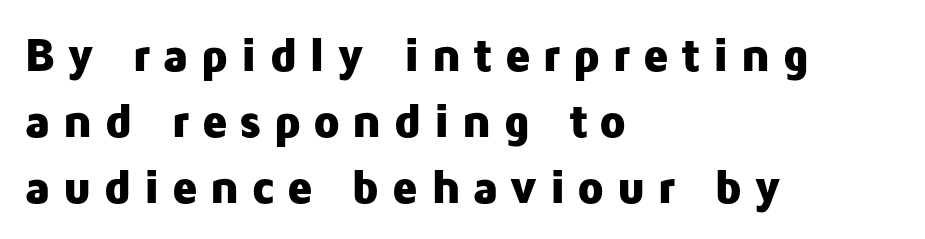
The image shows 48 px heavy sans-serif type, upright; set left-aligned, normal line spacing (1.38x), unusually wide letter spacing (+0.23 em), not underlined; low stroke contrast and a medium x-height.
